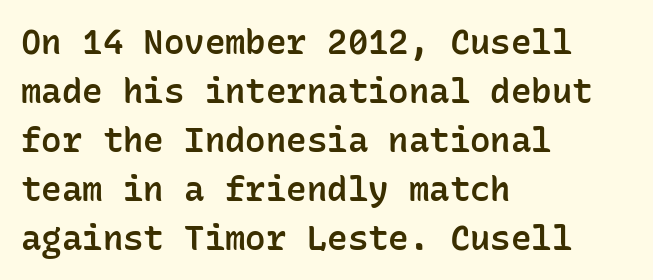
Q: Is the text bold? A: Semi-bold.
Q: Is the text italic (slanted)? A: No, it is upright.
Q: Is the typeface a serif or a sans-serif typeface? A: Sans-serif.
Q: Is the text underlined? A: No.
Q: How is the paragraph aligned? A: Left-aligned.
Q: Is the spacing between letters normal or unusually wide? A: Normal.
Q: Is the spacing between lines tight, normal or loose? A: Normal.
Q: Width (condensed, normal, or wide)? A: Normal.
Q: Stroke contrast? A: Low.
Q: x-height? A: Medium.
Q: Monospaced? A: Yes.
